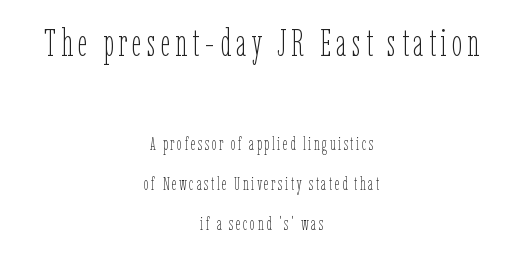
{"italic": "no", "bold": "no", "weight": "thin", "width": "condensed", "stroke_contrast": "low", "x_height": "medium", "monospaced": "no", "underline": "no", "align": "center", "line_spacing": "loose", "line_spacing_ratio": 2.22, "larger_block": "first", "size_ratio": 2.06, "glyph_px": 37}
